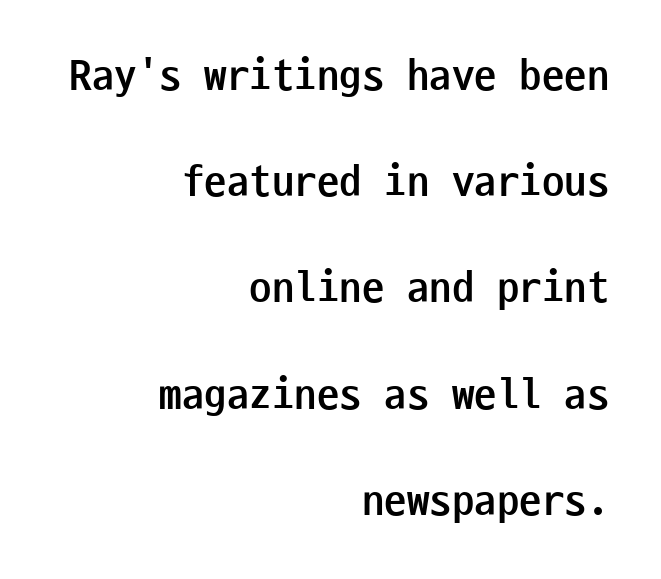
{"serif": "no", "italic": "no", "bold": "yes", "weight": "semibold", "width": "condensed", "stroke_contrast": "low", "x_height": "medium", "monospaced": "yes", "underline": "no", "align": "right", "line_spacing": "loose", "line_spacing_ratio": 2.36, "letter_spacing": "normal", "letter_spacing_em": 0.0, "glyph_px": 45}
